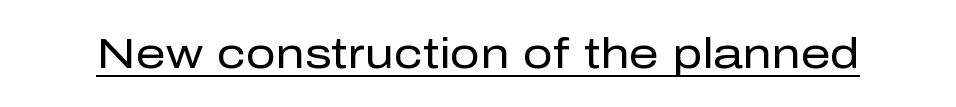
{"serif": "no", "italic": "no", "bold": "no", "weight": "regular", "width": "normal", "stroke_contrast": "low", "x_height": "medium", "monospaced": "no", "underline": "yes", "letter_spacing": "normal", "letter_spacing_em": 0.0, "glyph_px": 42}
